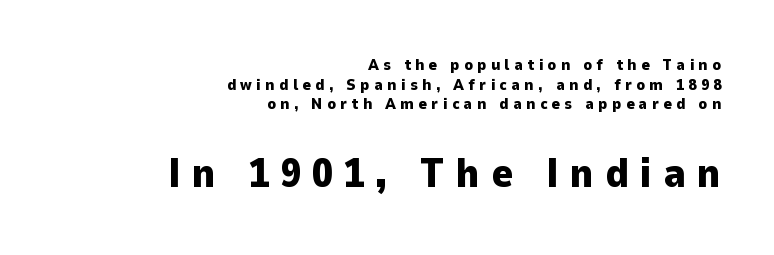
{"serif": "no", "italic": "no", "bold": "yes", "weight": "heavy", "width": "normal", "stroke_contrast": "low", "x_height": "medium", "monospaced": "no", "underline": "no", "align": "right", "line_spacing_ratio": 1.23, "letter_spacing": "wide", "letter_spacing_em": 0.27, "larger_block": "second", "size_ratio": 2.56, "glyph_px": 41}
